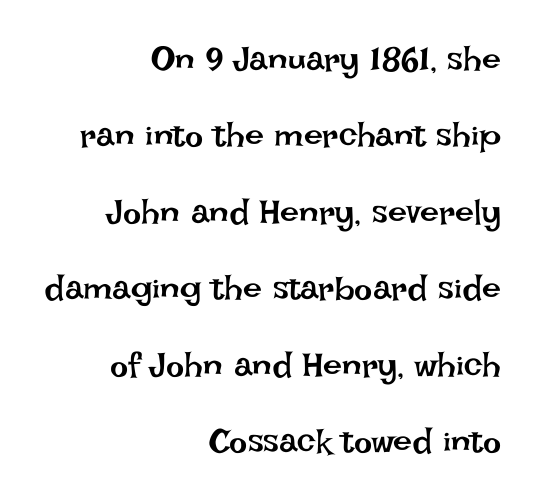
The image shows 34 px regular-weight type, upright; set right-aligned, loose line spacing (2.25x), normal letter spacing, not underlined; low stroke contrast and a large x-height.
